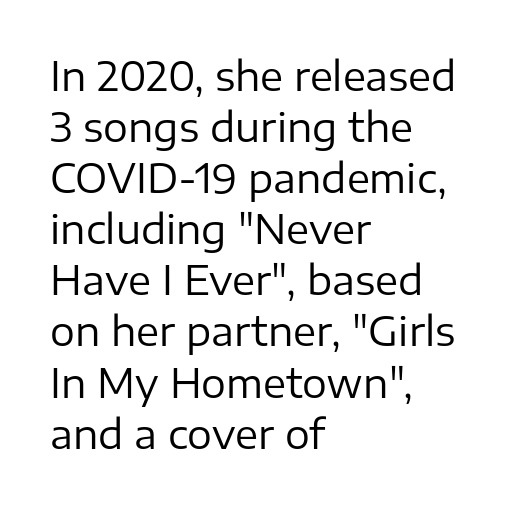
The image shows 39 px regular-weight sans-serif type, upright; set left-aligned, normal line spacing (1.31x), normal letter spacing, not underlined; low stroke contrast and a medium x-height.
